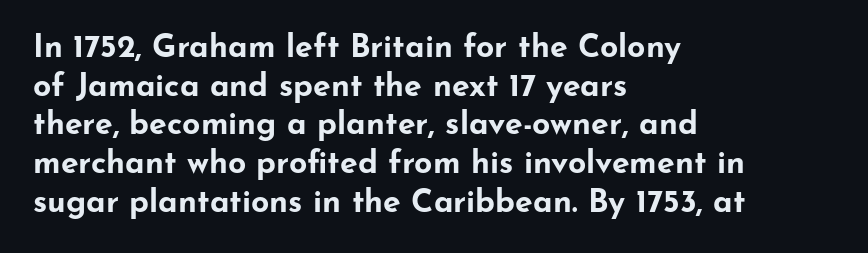
What kind of face is this? One without serifs — a sans. The rag falls on the right side of this text block. You could not count columns in this text — the font is proportionally spaced. In terms of posture, this sample is upright. The space beneath each line is pristine and unruled. Default kerning and tracking; the words read as compact shapes.
